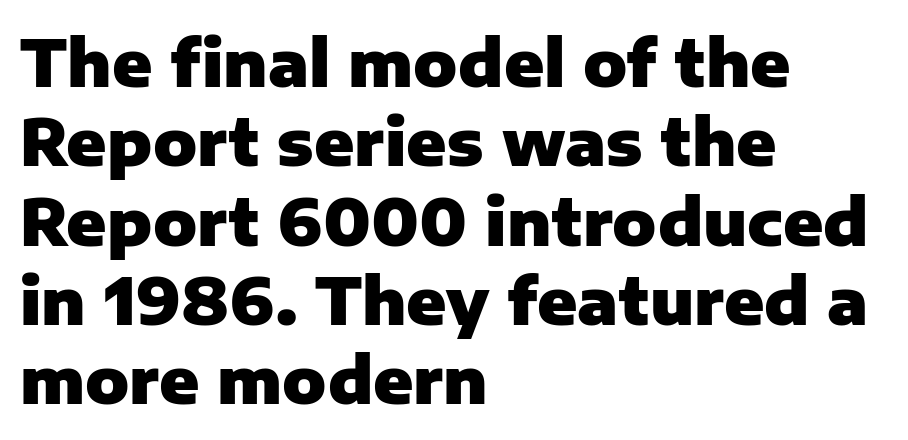
The image shows 65 px heavy sans-serif type, upright; set left-aligned, line spacing 1.22x, normal letter spacing, not underlined; low stroke contrast and a medium x-height.
